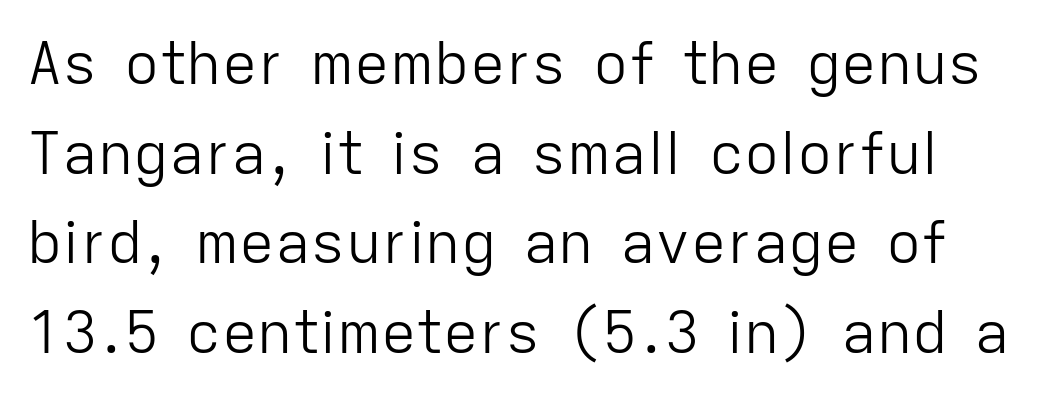
Q: Is the text bold? A: No.
Q: Is the text italic (slanted)? A: No, it is upright.
Q: Is the typeface a serif or a sans-serif typeface? A: Sans-serif.
Q: Is the text underlined? A: No.
Q: Is the spacing between letters normal or unusually wide? A: Normal.
Q: Is the spacing between lines tight, normal or loose? A: Normal.
Q: Width (condensed, normal, or wide)? A: Normal.
Q: Stroke contrast? A: Low.
Q: x-height? A: Medium.
Q: Monospaced? A: No.
